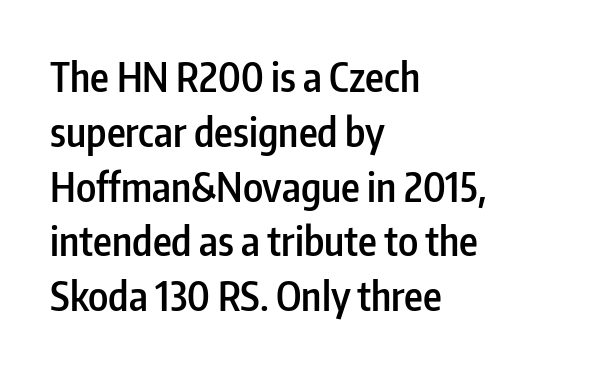
Reading down the column, the eye jumps a familiar distance to each next line. In CSS terms this would be text-align: left. How are the letters spaced? Ordinarily, with no added tracking. Observe the absence of serifs on each vertical stroke in this sample. Bold? Not quite — semibold, heavier than regular but stopping short. Upright lettering throughout.
